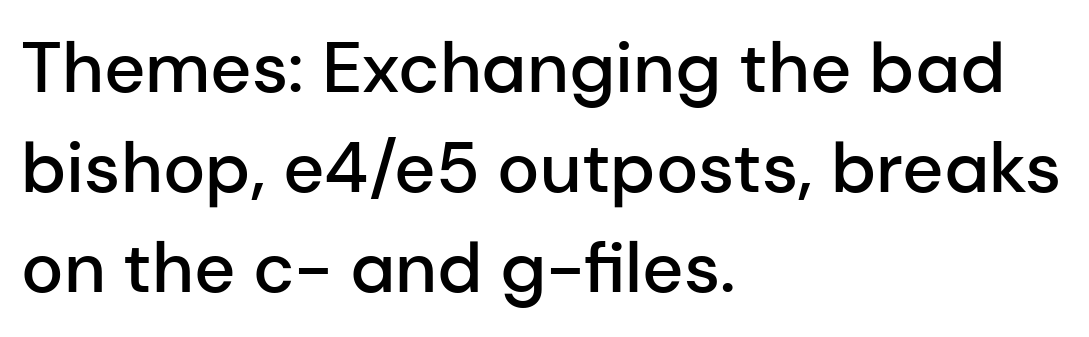
{"serif": "no", "italic": "no", "bold": "semi", "weight": "semibold", "width": "normal", "stroke_contrast": "low", "x_height": "medium", "monospaced": "no", "underline": "no", "align": "left", "line_spacing": "normal", "line_spacing_ratio": 1.41, "letter_spacing": "normal", "letter_spacing_em": 0.0, "glyph_px": 71}
